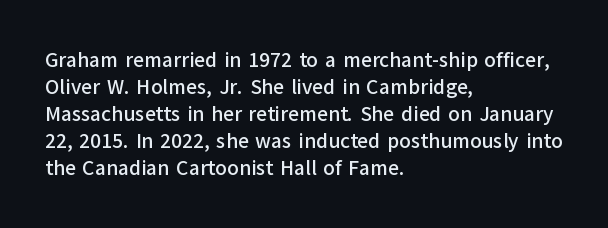
Q: Is the text italic (slanted)? A: No, it is upright.
Q: Is the text underlined? A: No.
Q: How is the paragraph aligned? A: Left-aligned.
Q: Is the spacing between letters normal or unusually wide? A: Normal.
Q: Is the spacing between lines tight, normal or loose? A: Normal.
